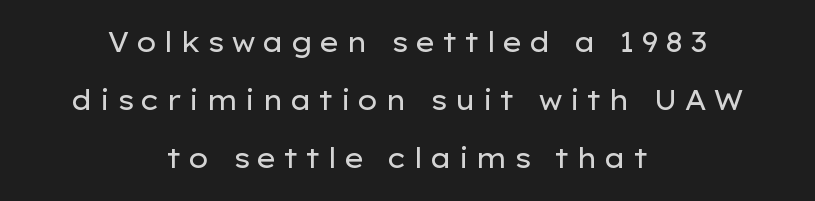
Q: Is the text bold? A: No.
Q: Is the text italic (slanted)? A: No, it is upright.
Q: Is the text underlined? A: No.
Q: How is the paragraph aligned? A: Centered.
Q: Is the spacing between letters normal or unusually wide? A: Unusually wide.
Q: Is the spacing between lines tight, normal or loose? A: Loose.
